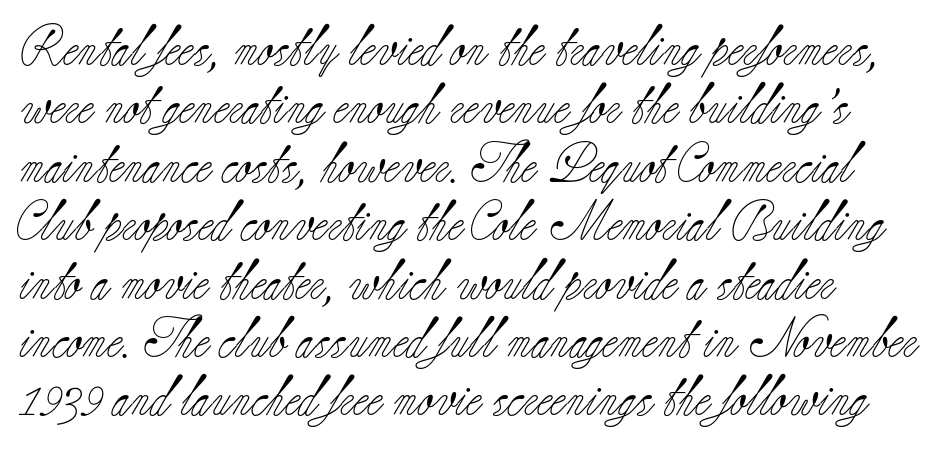
Q: Is the text bold? A: No.
Q: Is the text italic (slanted)? A: Yes.
Q: Is the typeface a serif or a sans-serif typeface? A: Serif.
Q: Is the text underlined? A: No.
Q: Is the spacing between letters normal or unusually wide? A: Normal.
Q: Is the spacing between lines tight, normal or loose? A: Normal.
Q: Width (condensed, normal, or wide)? A: Normal.
Q: Stroke contrast? A: Low.
Q: x-height? A: Small.
Q: Monospaced? A: No.
